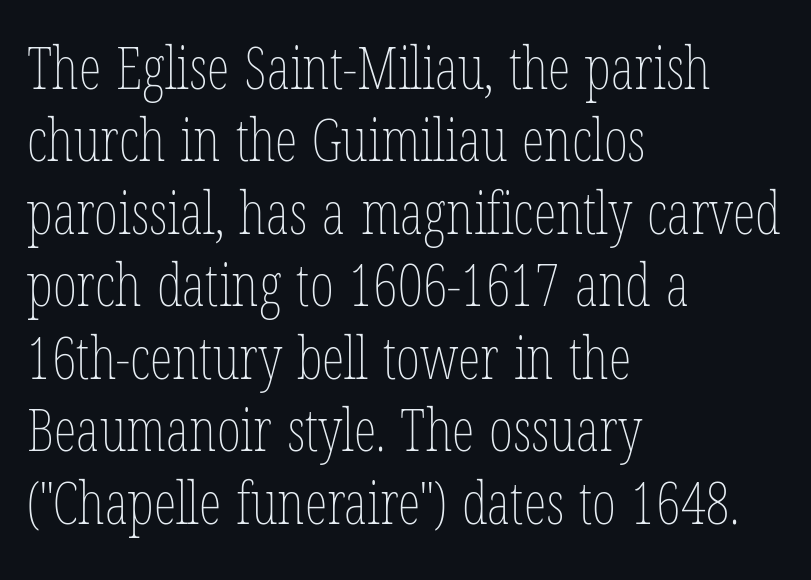
{"italic": "no", "bold": "no", "weight": "thin", "width": "condensed", "stroke_contrast": "low", "x_height": "medium", "monospaced": "no", "underline": "no", "align": "left", "line_spacing": "normal", "line_spacing_ratio": 1.25, "letter_spacing": "normal", "letter_spacing_em": 0.0, "glyph_px": 58}
